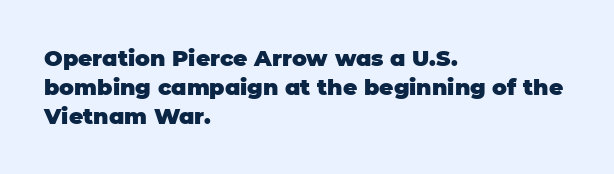
Q: Is the text bold? A: Yes.
Q: Is the text italic (slanted)? A: No, it is upright.
Q: Is the text underlined? A: No.
Q: How is the paragraph aligned? A: Left-aligned.
Q: Is the spacing between letters normal or unusually wide? A: Normal.
Q: Is the spacing between lines tight, normal or loose? A: Normal.
